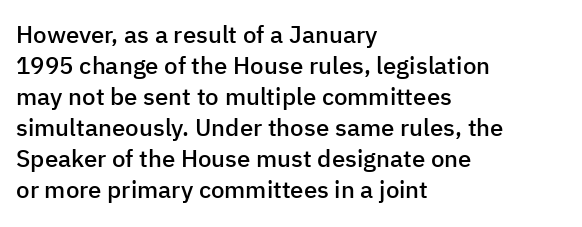
Q: Is the text bold? A: Semi-bold.
Q: Is the text italic (slanted)? A: No, it is upright.
Q: Is the text underlined? A: No.
Q: How is the paragraph aligned? A: Left-aligned.
Q: Is the spacing between letters normal or unusually wide? A: Normal.
Q: Is the spacing between lines tight, normal or loose? A: Normal.
